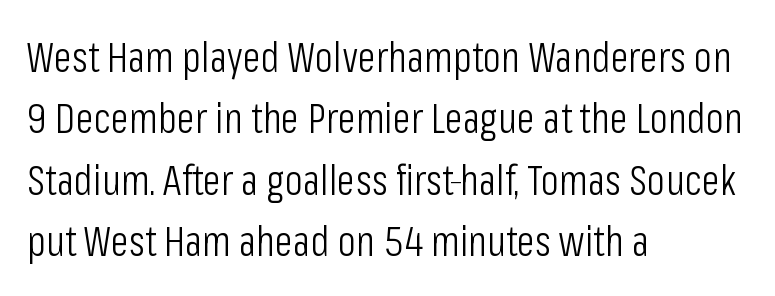
Do the letters lean? They stand straight. One glance says typical: line gaps are just what's usual. Note the varied advance widths — an 'i' is clearly narrower than an 'm'. The tracking reads as untouched default to a designer's eye.
